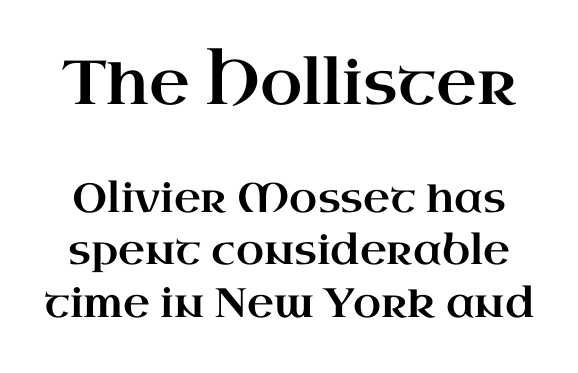
{"serif": "yes", "italic": "no", "width": "wide", "stroke_contrast": "high", "x_height": "small", "monospaced": "no", "underline": "no", "line_spacing": "normal", "line_spacing_ratio": 1.28, "letter_spacing": "normal", "letter_spacing_em": 0.0, "larger_block": "first", "size_ratio": 1.51, "glyph_px": 62}
